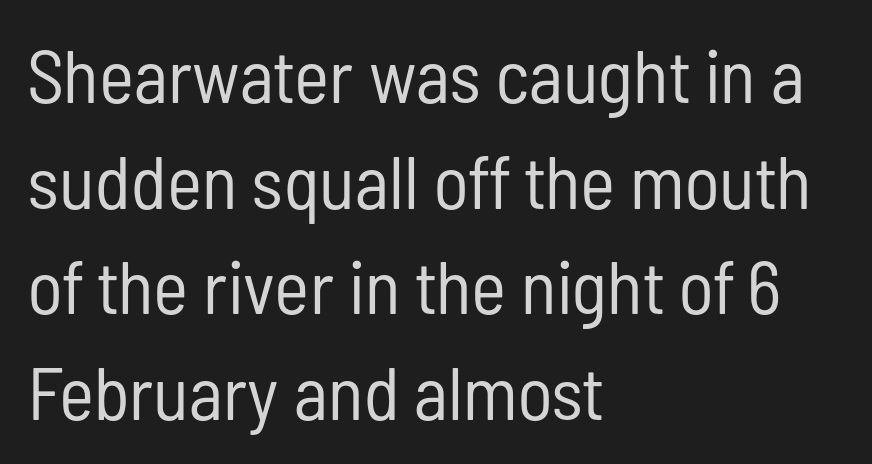
The image shows 75 px regular-weight, condensed sans-serif type, upright; set left-aligned, normal line spacing (1.41x), normal letter spacing, not underlined; low stroke contrast and a medium x-height.
